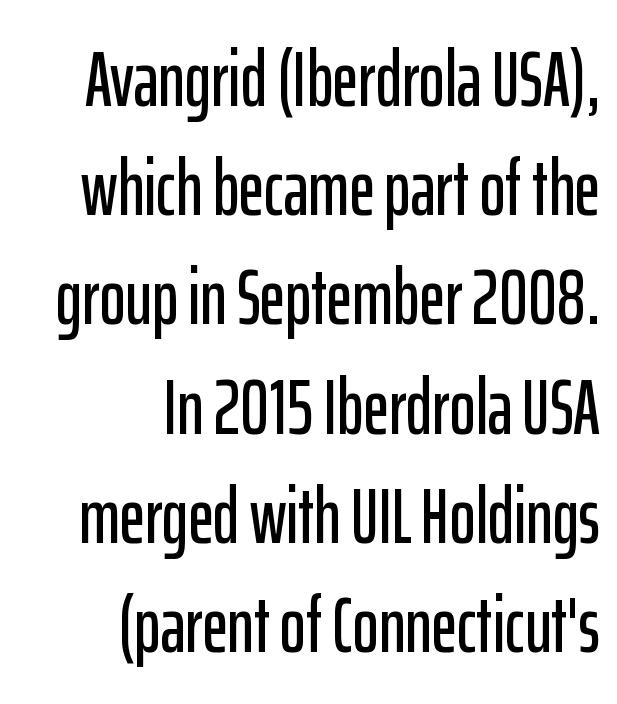
The image shows 78 px condensed sans-serif type, upright; set right-aligned, normal line spacing (1.4x), normal letter spacing, not underlined; low stroke contrast and a medium x-height.
